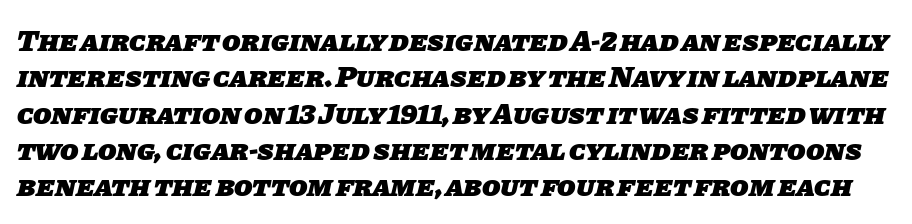
No word sits above an underline. A typesetter would call this proportional, since set widths differ per character. The passage shown is emphatically bold. This rendering leaves character spacing at its baseline value.
